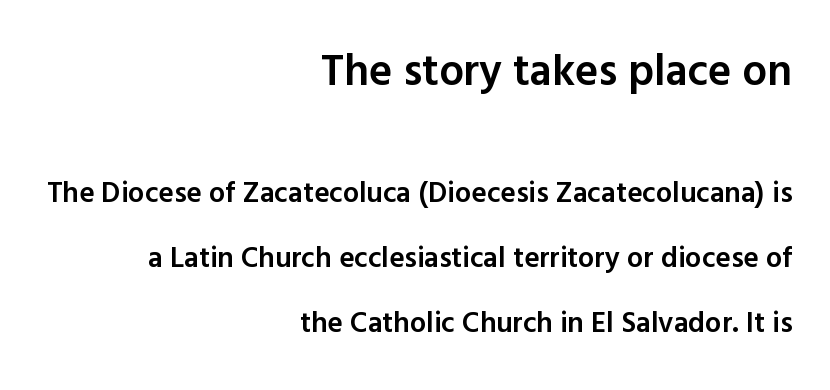
The image shows 44 px semibold sans-serif type, upright; set right-aligned, loose line spacing (2.23x), normal letter spacing, not underlined; the first (top) block is 1.52x larger; a medium x-height.
